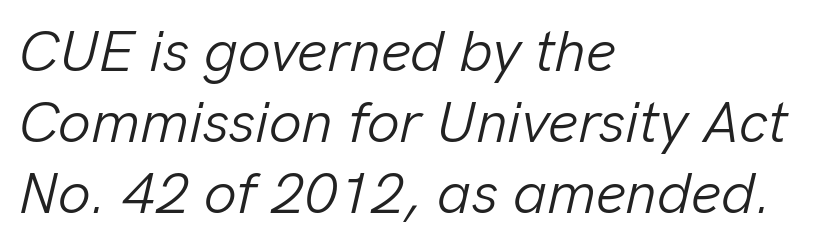
Q: Is the text bold? A: No.
Q: Is the text italic (slanted)? A: Yes, it leans right by about 13 degrees.
Q: Is the text underlined? A: No.
Q: How is the paragraph aligned? A: Left-aligned.
Q: Is the spacing between letters normal or unusually wide? A: Normal.
Q: Width (condensed, normal, or wide)? A: Normal.
Q: Stroke contrast? A: Low.
Q: x-height? A: Medium.
Q: Monospaced? A: No.
